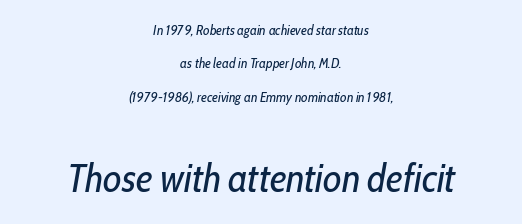
Q: Is the text bold? A: No.
Q: Is the text italic (slanted)? A: Yes, it leans right by about 10 degrees.
Q: Is the text underlined? A: No.
Q: How is the paragraph aligned? A: Centered.
Q: Is the spacing between letters normal or unusually wide? A: Normal.
Q: Is the spacing between lines tight, normal or loose? A: Loose.
Q: Which block of text is set in a larger size, the first (top) or the second (bottom)? A: The second (bottom) one.
Q: Width (condensed, normal, or wide)? A: Condensed.
Q: Stroke contrast? A: Low.
Q: x-height? A: Medium.
Q: Monospaced? A: No.
